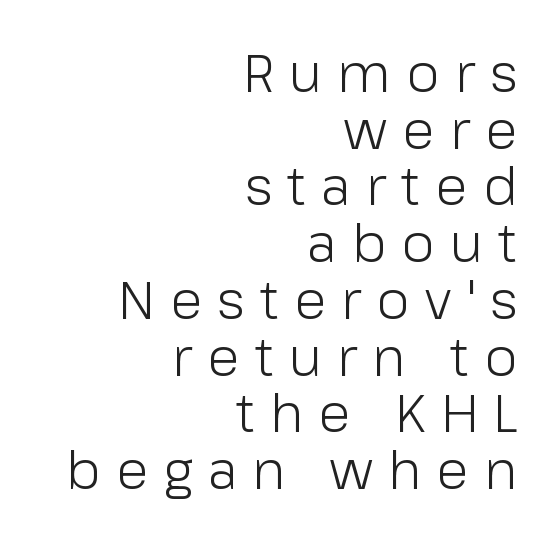
{"serif": "no", "italic": "no", "bold": "no", "weight": "light", "width": "normal", "stroke_contrast": "low", "x_height": "medium", "monospaced": "no", "underline": "no", "align": "right", "line_spacing": "tight", "line_spacing_ratio": 1.07, "letter_spacing": "wide", "letter_spacing_em": 0.29, "glyph_px": 53}
